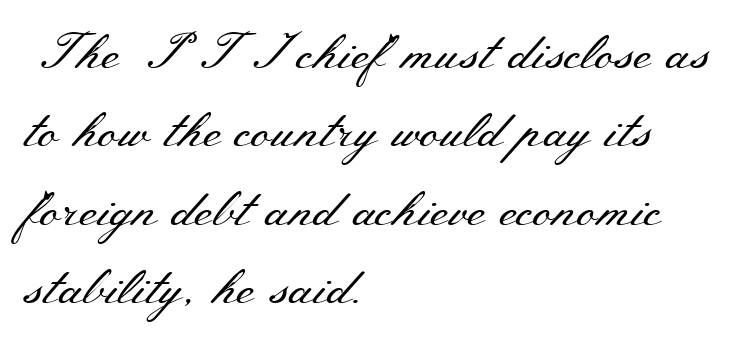
Q: Is the text bold? A: No.
Q: Is the text italic (slanted)? A: Yes.
Q: Is the typeface a serif or a sans-serif typeface? A: Serif.
Q: Is the text underlined? A: No.
Q: How is the paragraph aligned? A: Left-aligned.
Q: Is the spacing between letters normal or unusually wide? A: Normal.
Q: Is the spacing between lines tight, normal or loose? A: Normal.
Q: Width (condensed, normal, or wide)? A: Wide.
Q: Stroke contrast? A: Medium.
Q: x-height? A: Small.
Q: Monospaced? A: No.
